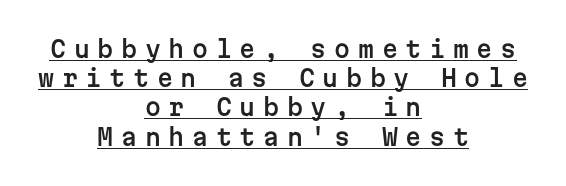
Q: Is the text italic (slanted)? A: No, it is upright.
Q: Is the text underlined? A: Yes.
Q: How is the paragraph aligned? A: Centered.
Q: Is the spacing between letters normal or unusually wide? A: Unusually wide.
Q: Is the spacing between lines tight, normal or loose? A: Normal.
